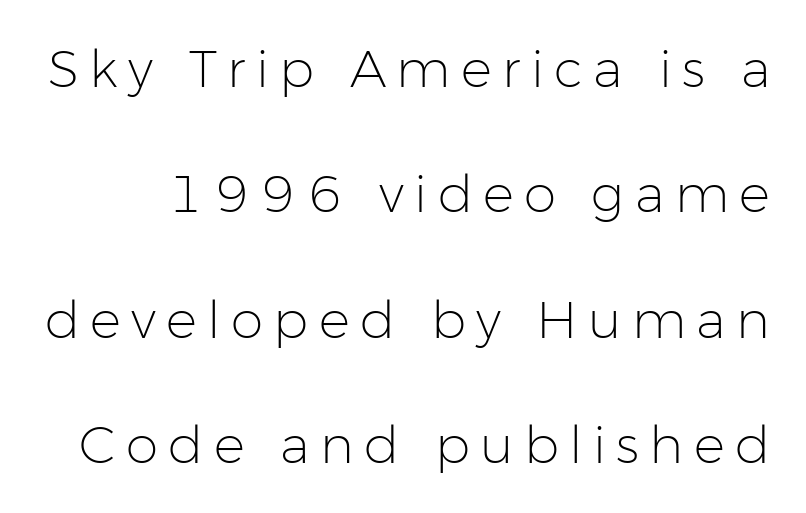
You could only call the tracking loose — the letters float apart. This is sans-serif lettering, the kind often seen on screens and signage. No heavy texture on the line: the type isn't bold. Character widths vary here, with narrow letters taking less room than wide ones. Any mark beneath the type? The region is blank.
